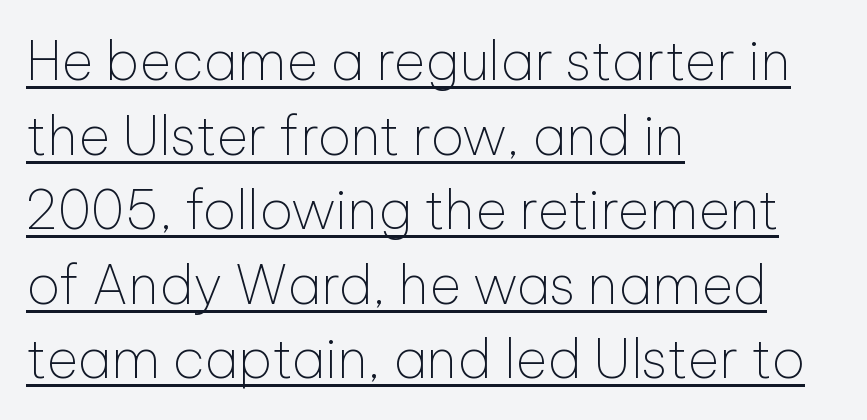
The image shows 54 px thin sans-serif type, upright; set left-aligned, normal line spacing (1.38x), normal letter spacing, underlined; low stroke contrast and a medium x-height.
